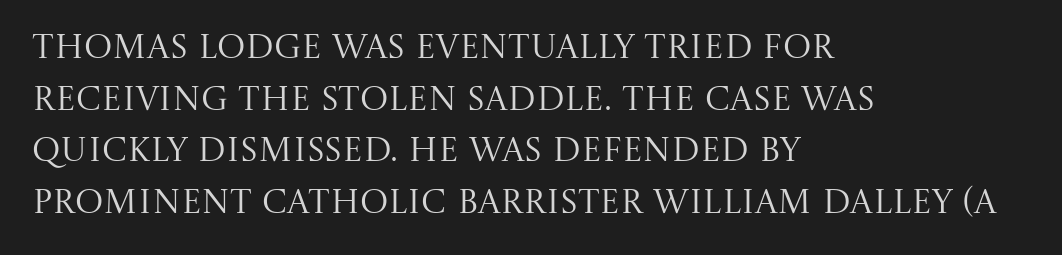
Q: Is the text bold? A: No.
Q: Is the text italic (slanted)? A: No, it is upright.
Q: Is the typeface a serif or a sans-serif typeface? A: Serif.
Q: Is the text underlined? A: No.
Q: How is the paragraph aligned? A: Left-aligned.
Q: Is the spacing between letters normal or unusually wide? A: Normal.
Q: Is the spacing between lines tight, normal or loose? A: Normal.
Q: Width (condensed, normal, or wide)? A: Normal.
Q: Stroke contrast? A: Medium.
Q: x-height? A: Large.
Q: Monospaced? A: No.
